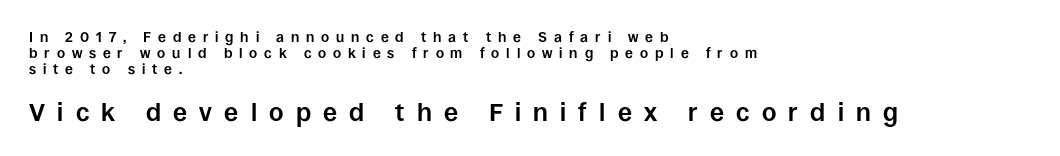
The image shows 25 px bold type, upright; set left-aligned, line spacing 1.16x, unusually wide letter spacing (+0.49 em), not underlined; the second (bottom) block is 1.79x larger.
